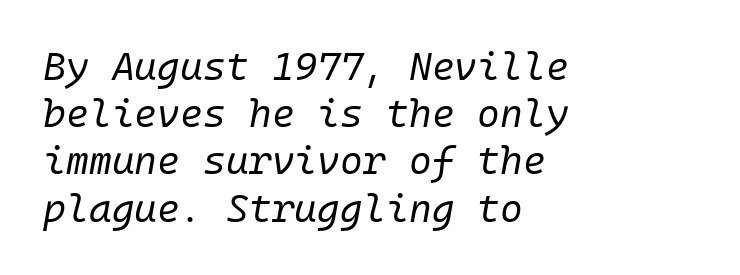
The image shows 39 px regular-weight type, italic (leaning right); set left-aligned, line spacing 1.21x, normal letter spacing, not underlined; low stroke contrast and a medium x-height.
